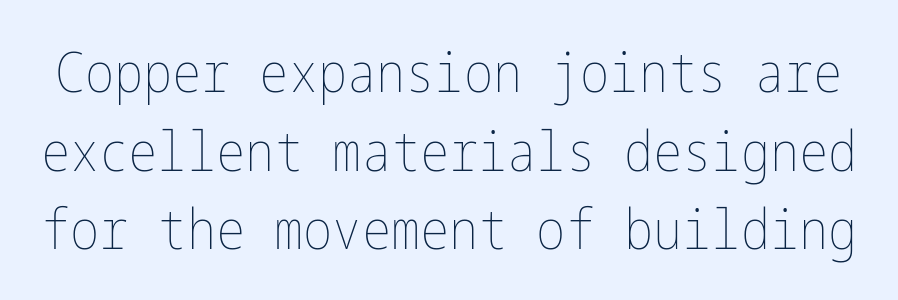
The lettering stays uniformly vertical, giving the passage a roman look. Is the stroke heavy? The answer is a plain regular-or-lighter. Look at the tracking — it's just the regular setting, nothing added. Compared with typical paragraphs, the rows here are spaced about the same. Has an underline been added? It has not.
